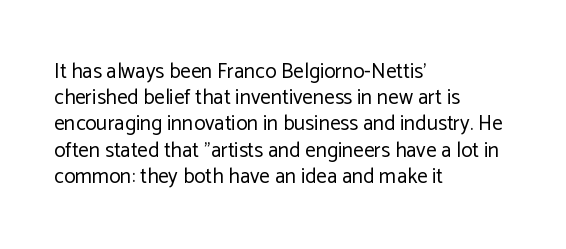
The image shows 21 px text type, upright; set left-aligned, normal line spacing (1.25x), normal letter spacing, not underlined.
